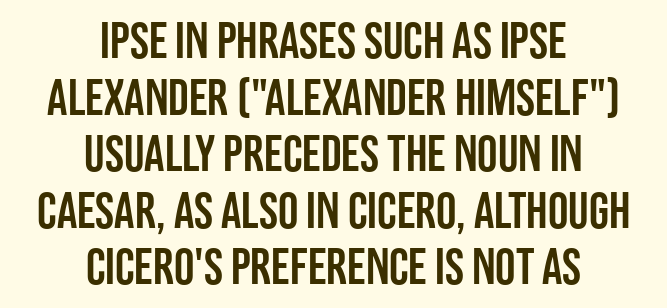
{"serif": "no", "italic": "no", "width": "condensed", "stroke_contrast": "low", "x_height": "large", "monospaced": "no", "underline": "no", "align": "center", "line_spacing": "tight", "line_spacing_ratio": 1.11, "letter_spacing": "normal", "letter_spacing_em": 0.0, "glyph_px": 51}
